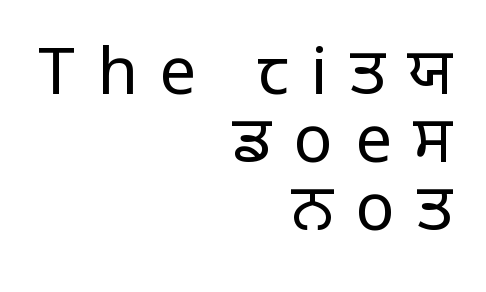
The image shows 65 px regular-weight sans-serif type, upright; set right-aligned, tight line spacing (1.05x), unusually wide letter spacing (+0.34 em), not underlined; low stroke contrast and a large x-height.
